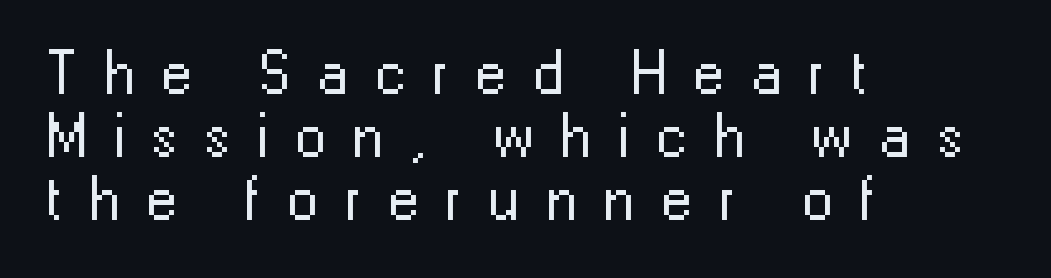
The specimen omits any rule beneath the text block's lines. The typeface chosen for these lines omits serifs. The characters are drawn with everyday or finer stroke widths. Each new line begins almost immediately beneath the previous one. Each word looks stretched out because of the extra space between its letters. Character widths vary here, with narrow letters taking less room than wide ones.
